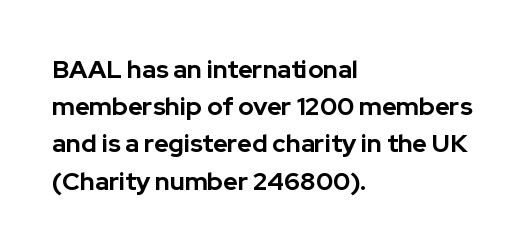
{"italic": "no", "bold": "yes", "underline": "no", "align": "left", "line_spacing": "normal", "line_spacing_ratio": 1.49, "letter_spacing": "normal", "letter_spacing_em": 0.0, "glyph_px": 25}
